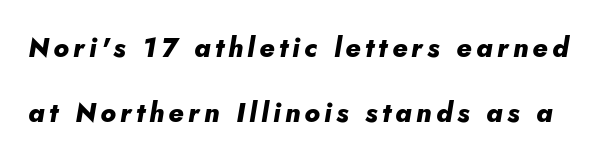
{"italic": "yes", "lean": "right", "slant_degrees": 5, "bold": "yes", "underline": "no", "line_spacing": "loose", "line_spacing_ratio": 2.39, "glyph_px": 27}
